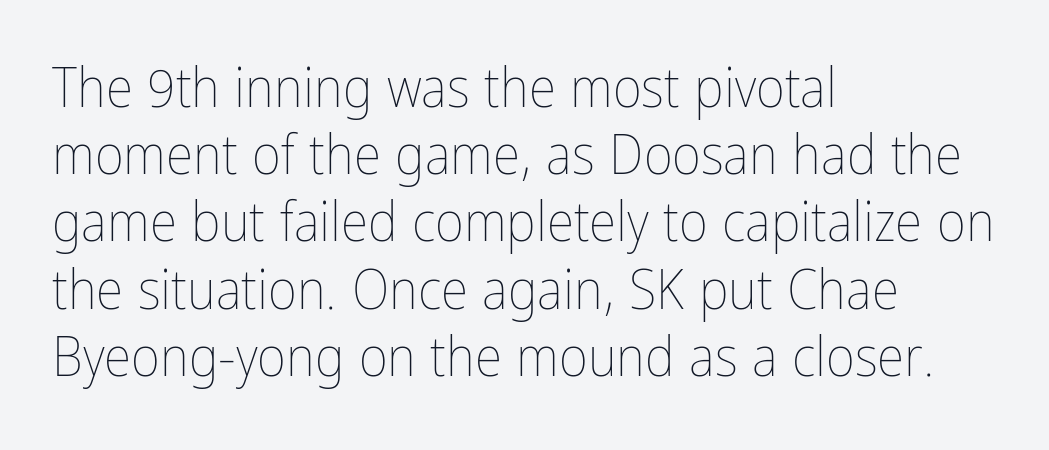
Q: Is the text bold? A: No.
Q: Is the text italic (slanted)? A: No, it is upright.
Q: Is the text underlined? A: No.
Q: How is the paragraph aligned? A: Left-aligned.
Q: Is the spacing between letters normal or unusually wide? A: Normal.
Q: Width (condensed, normal, or wide)? A: Condensed.
Q: Stroke contrast? A: Low.
Q: x-height? A: Medium.
Q: Monospaced? A: No.
